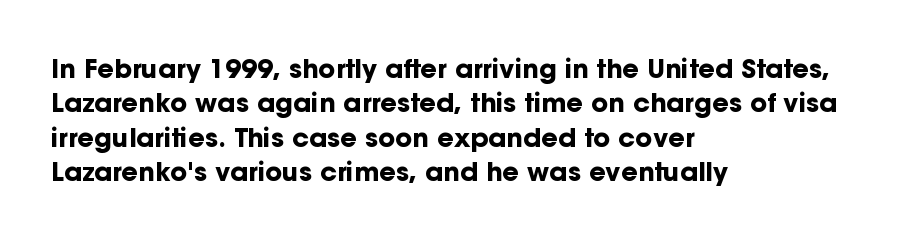
{"italic": "no", "bold": "yes", "underline": "no", "align": "left", "line_spacing": "normal", "line_spacing_ratio": 1.32, "letter_spacing": "normal", "letter_spacing_em": 0.0, "glyph_px": 26}
